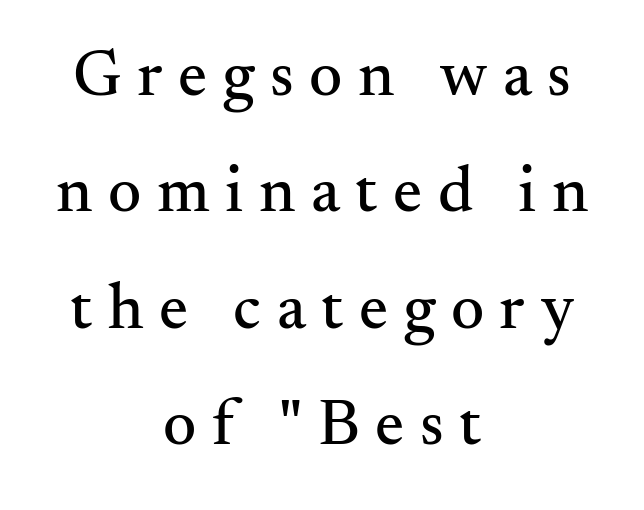
The image shows 65 px serif type, upright; set centered, line spacing 1.79x, unusually wide letter spacing (+0.24 em), not underlined; medium stroke contrast and a small x-height.
